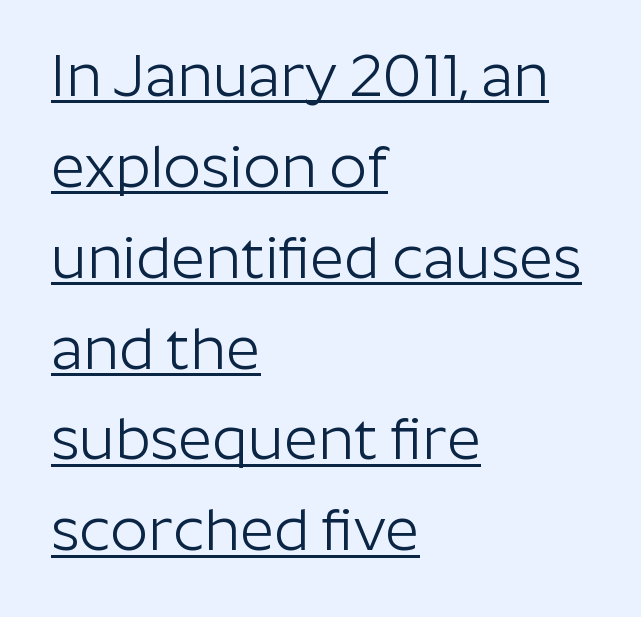
If you drew a line through each stem, it would be perfectly vertical. The tracking reads as untouched default to a designer's eye. Grotesque or geometric, the face here clearly has no serifs. The font is comparable to plain body text, perhaps lighter.
